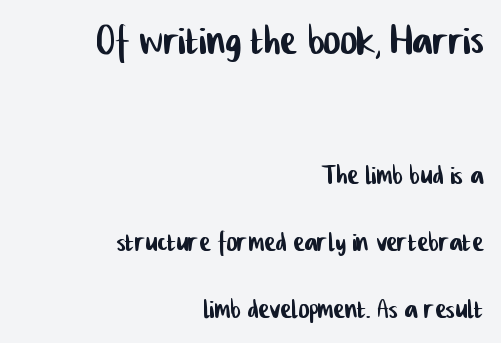
The lines in this sample share a right terminus and differ only in where they begin. How are the letters spaced? Ordinarily, with no added tracking. Words float on clear page, feet unadorned. The rendering shrinks the type as you move from the upper chunk to the lower.
